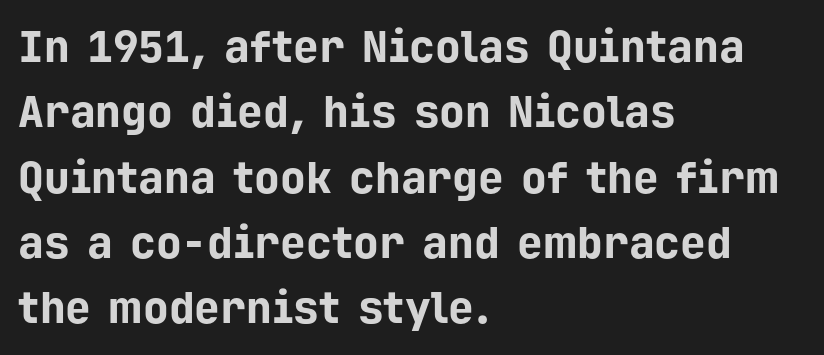
{"serif": "no", "italic": "no", "bold": "yes", "weight": "bold", "width": "normal", "stroke_contrast": "low", "x_height": "medium", "monospaced": "yes", "underline": "no", "align": "left", "line_spacing": "normal", "line_spacing_ratio": 1.52, "letter_spacing": "normal", "letter_spacing_em": 0.0, "glyph_px": 43}
